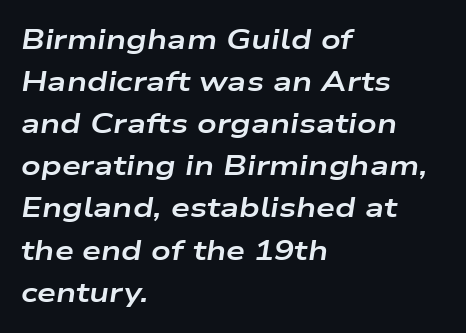
{"italic": "yes", "lean": "right", "slant_degrees": 9, "bold": "yes", "underline": "no", "align": "left", "line_spacing": "normal", "line_spacing_ratio": 1.56, "letter_spacing": "normal", "letter_spacing_em": 0.0, "glyph_px": 27}
